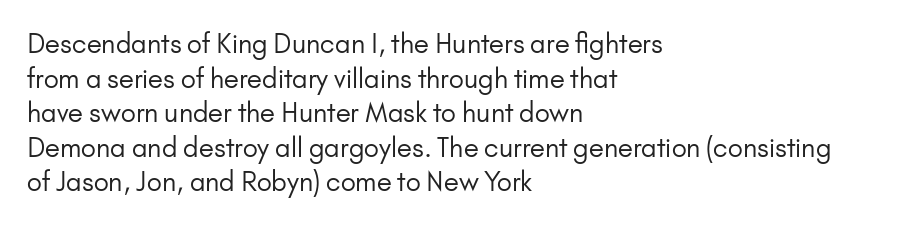
The image shows 26 px text type, upright; set left-aligned, normal line spacing (1.33x), normal letter spacing, not underlined.
